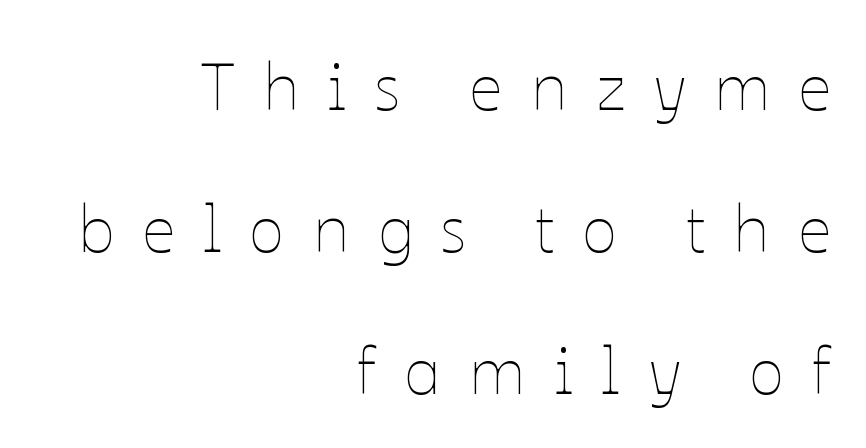
Q: Is the text bold? A: No.
Q: Is the text italic (slanted)? A: No, it is upright.
Q: Is the text underlined? A: No.
Q: How is the paragraph aligned? A: Right-aligned.
Q: Is the spacing between letters normal or unusually wide? A: Unusually wide.
Q: Is the spacing between lines tight, normal or loose? A: Loose.
Q: Width (condensed, normal, or wide)? A: Normal.
Q: Stroke contrast? A: Low.
Q: x-height? A: Medium.
Q: Monospaced? A: No.
